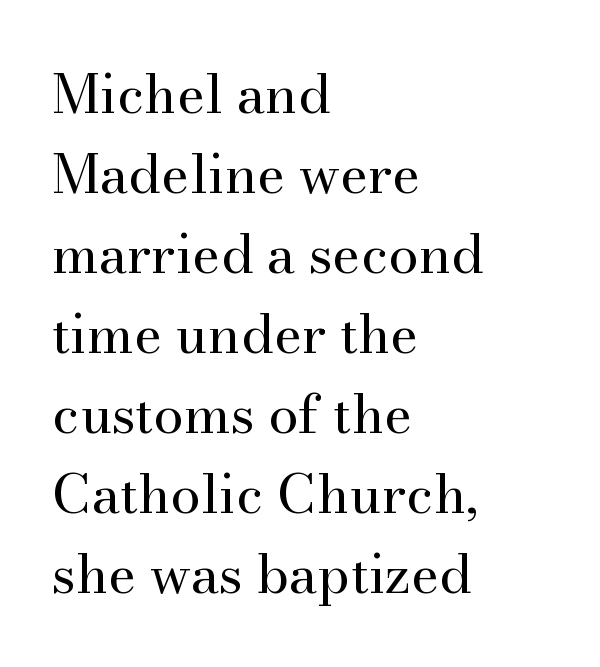
Q: Is the text bold? A: No.
Q: Is the text italic (slanted)? A: No, it is upright.
Q: Is the typeface a serif or a sans-serif typeface? A: Serif.
Q: Is the text underlined? A: No.
Q: How is the paragraph aligned? A: Left-aligned.
Q: Is the spacing between letters normal or unusually wide? A: Normal.
Q: Is the spacing between lines tight, normal or loose? A: Normal.
Q: Width (condensed, normal, or wide)? A: Normal.
Q: Stroke contrast? A: Medium.
Q: x-height? A: Small.
Q: Monospaced? A: No.
